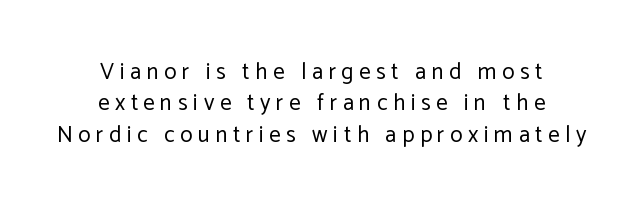
The image shows 23 px text type, upright; set centered, normal line spacing (1.36x), unusually wide letter spacing (+0.24 em), not underlined.
